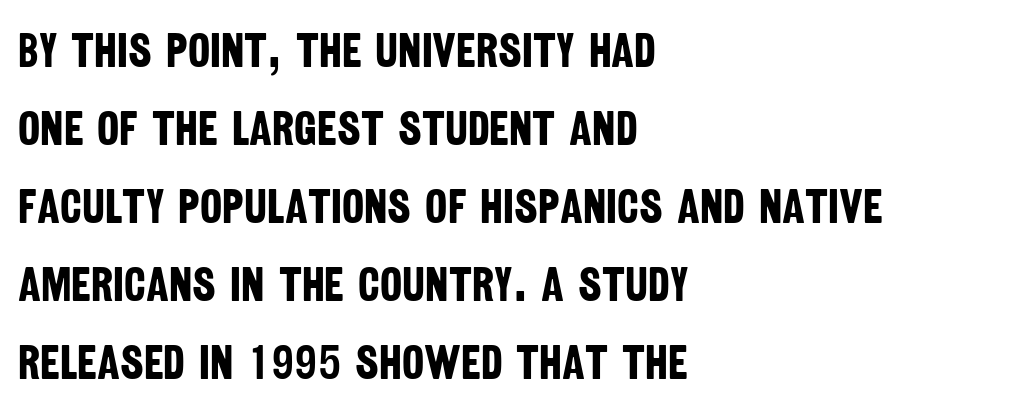
The tracking reads as untouched default to a designer's eye. Strong, thick strokes mark this as bold type. The face used here is proportionally spaced, like ordinary book or web type. Beneath every word, the page is bare.
